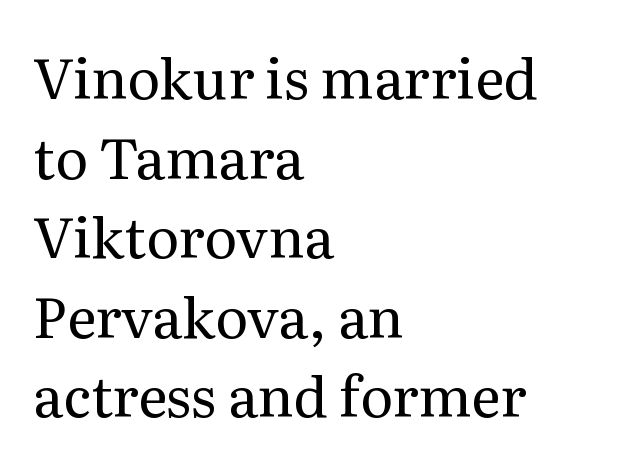
The image shows 56 px regular-weight serif type, upright; set left-aligned, normal line spacing (1.42x), normal letter spacing, not underlined; medium stroke contrast and a medium x-height.
